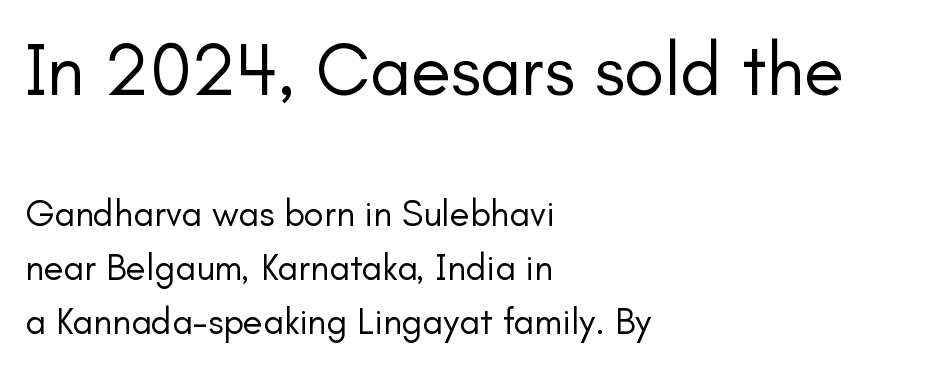
The image shows 74 px regular-weight sans-serif type, upright; set left-aligned, normal line spacing (1.45x), normal letter spacing, not underlined; the first (top) block is 2.0x larger; low stroke contrast and a small x-height.
